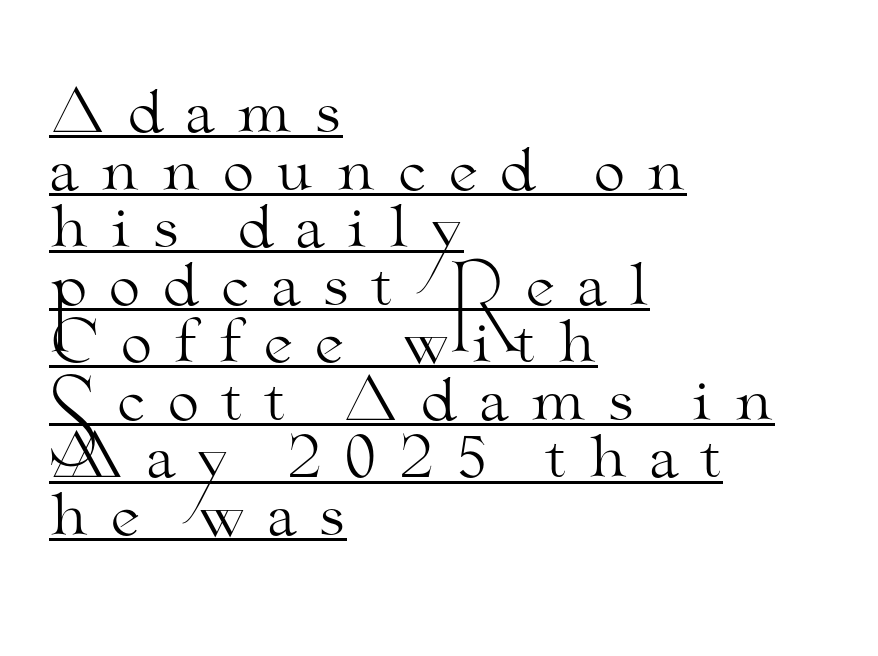
{"serif": "yes", "italic": "no", "bold": "no", "weight": "light", "width": "wide", "stroke_contrast": "medium", "x_height": "small", "monospaced": "no", "underline": "yes", "align": "left", "line_spacing": "tight", "line_spacing_ratio": 1.01, "letter_spacing": "wide", "letter_spacing_em": 0.36, "glyph_px": 57}
